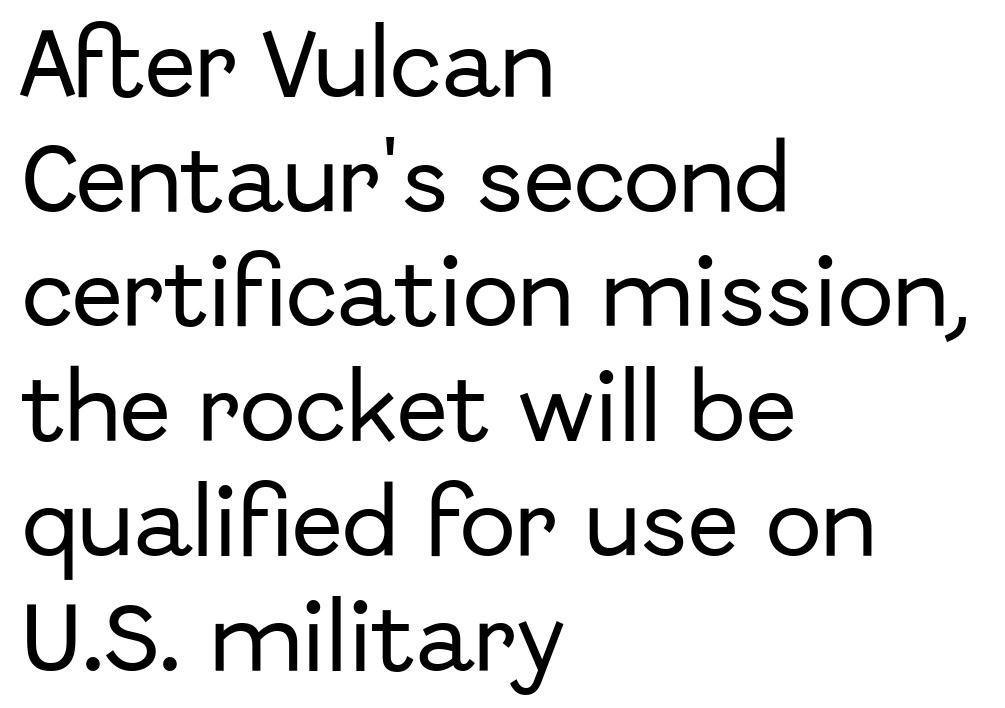
The image shows 75 px sans-serif type, upright; set left-aligned, normal line spacing (1.53x), normal letter spacing, not underlined; low stroke contrast and a medium x-height.
